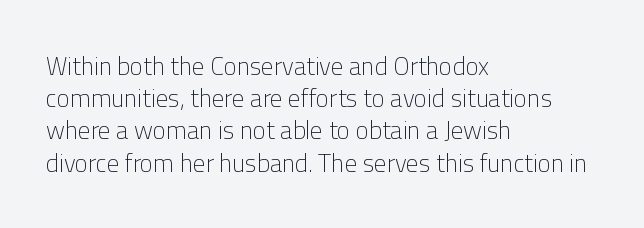
Q: Is the text bold? A: No.
Q: Is the text italic (slanted)? A: No, it is upright.
Q: Is the text underlined? A: No.
Q: How is the paragraph aligned? A: Left-aligned.
Q: Is the spacing between letters normal or unusually wide? A: Normal.
Q: Is the spacing between lines tight, normal or loose? A: Normal.
